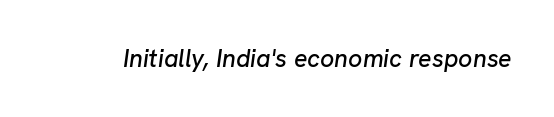
Q: Is the text italic (slanted)? A: Yes, it leans right by about 8 degrees.
Q: Is the text underlined? A: No.
Q: Is the spacing between letters normal or unusually wide? A: Normal.
